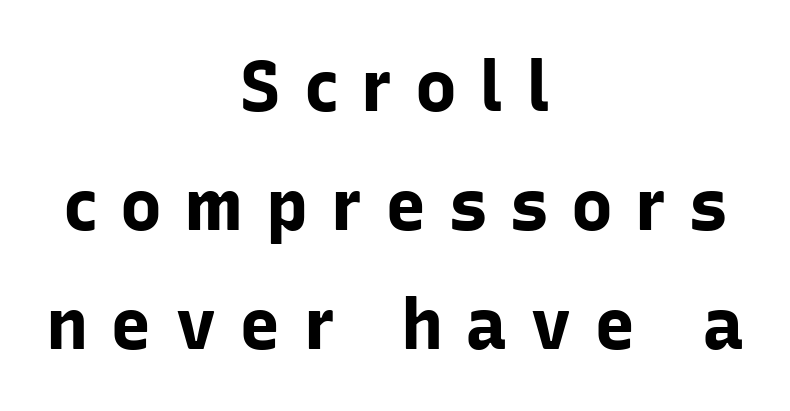
The specimen reads as upright at a glance. Reading down the block, each line starts at a different indent, mirrored at its end. Bold? Absolutely — the strokes are thick and heavy. The letters carry no serifs — their stems end cleanly without finishing strokes.
